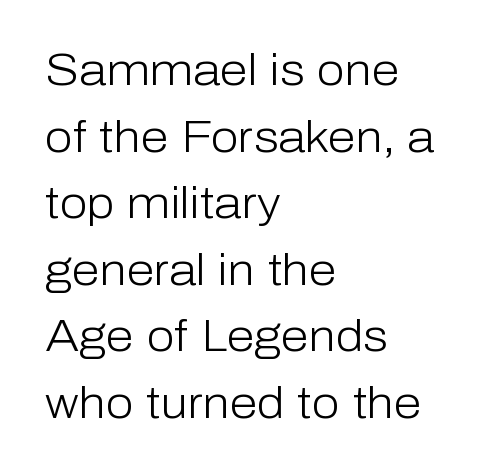
The image shows 45 px light sans-serif type, upright; set left-aligned, normal line spacing (1.48x), normal letter spacing, not underlined; low stroke contrast and a medium x-height.
